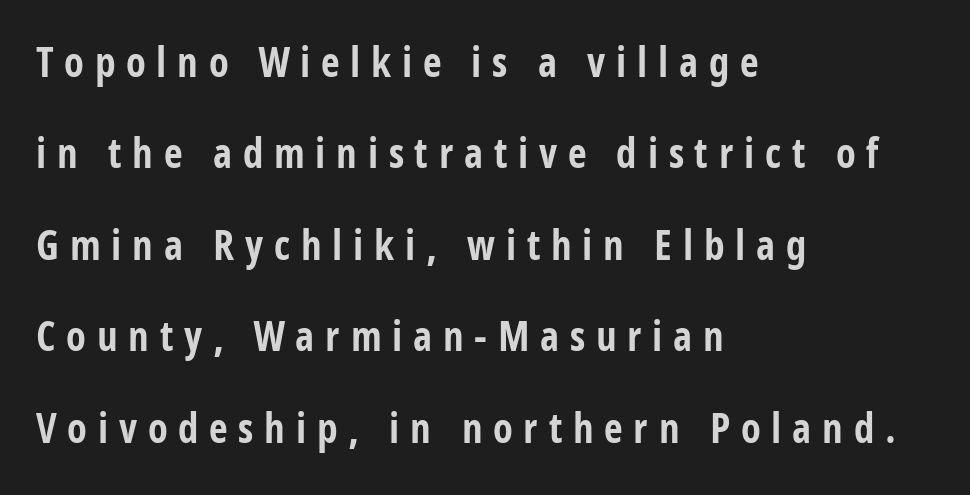
Q: Is the text bold? A: Yes.
Q: Is the text italic (slanted)? A: No, it is upright.
Q: Is the typeface a serif or a sans-serif typeface? A: Sans-serif.
Q: Is the text underlined? A: No.
Q: How is the paragraph aligned? A: Left-aligned.
Q: Is the spacing between letters normal or unusually wide? A: Unusually wide.
Q: Is the spacing between lines tight, normal or loose? A: Loose.
Q: Width (condensed, normal, or wide)? A: Condensed.
Q: Stroke contrast? A: Low.
Q: x-height? A: Large.
Q: Monospaced? A: No.
